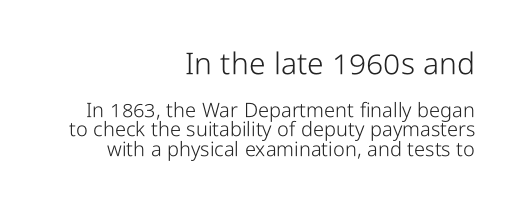
A quiet, ordinary-to-light weight characterises the typeface. Scale decreases going downward across the two blocks. Does the copy run flush right? Yes — the right margin is perfectly even. Tracking here is standard; glyphs follow each other at the usual distance. Nope, not italic — everything's standing straight.
